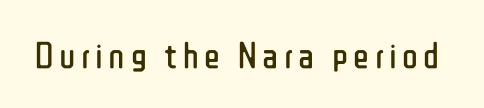
The image shows 37 px regular-weight, condensed sans-serif type, upright; set not underlined; low stroke contrast and a medium x-height.
